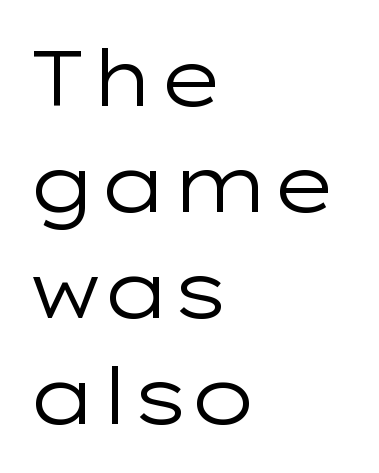
The image shows 78 px regular-weight, wide sans-serif type, upright; set left-aligned, normal line spacing (1.36x), normal letter spacing, not underlined; low stroke contrast and a medium x-height.
